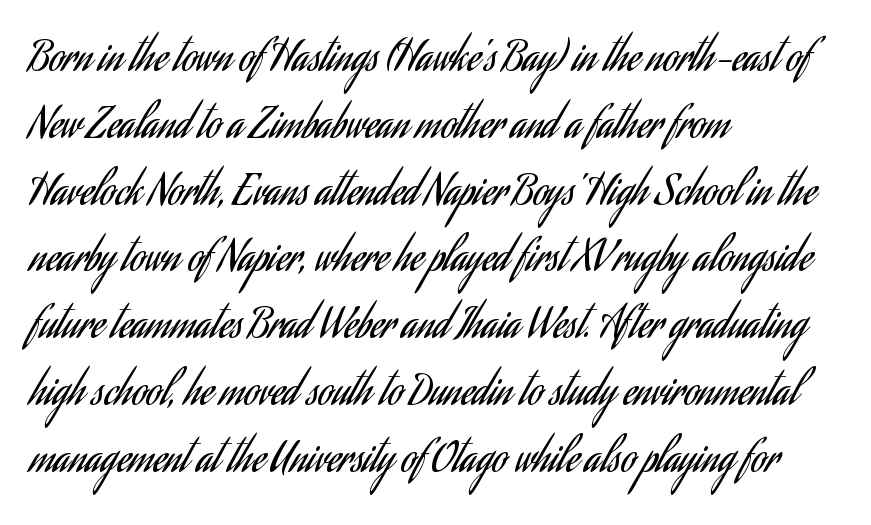
Each new line begins a customary step beneath the previous one. The characters are drawn with everyday or finer stroke widths. The area under the type is left untouched. No feet cap the strokes, marking this as sans-serif type. These lines are rendered in a variable-pitch font.
